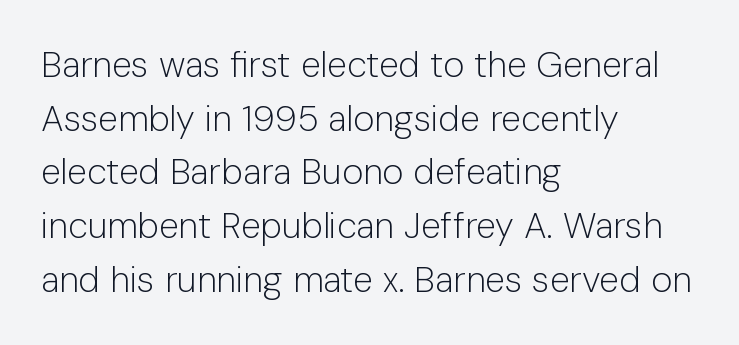
Q: Is the text bold? A: No.
Q: Is the text italic (slanted)? A: No, it is upright.
Q: Is the typeface a serif or a sans-serif typeface? A: Sans-serif.
Q: Is the text underlined? A: No.
Q: How is the paragraph aligned? A: Left-aligned.
Q: Is the spacing between letters normal or unusually wide? A: Normal.
Q: Is the spacing between lines tight, normal or loose? A: Normal.
Q: Width (condensed, normal, or wide)? A: Normal.
Q: Stroke contrast? A: Low.
Q: x-height? A: Medium.
Q: Monospaced? A: No.
